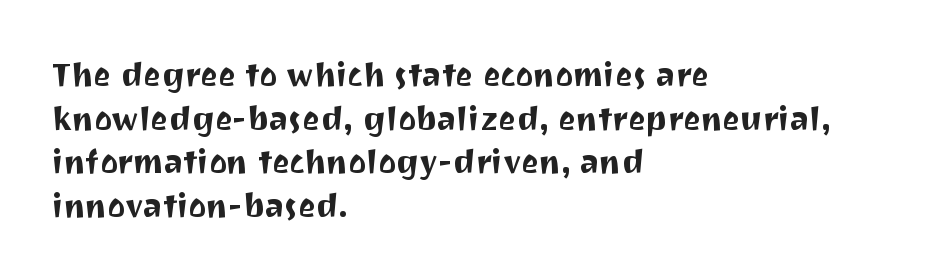
The image shows 33 px sans-serif type, upright; set left-aligned, normal line spacing (1.32x), normal letter spacing, not underlined; medium stroke contrast and a medium x-height.
